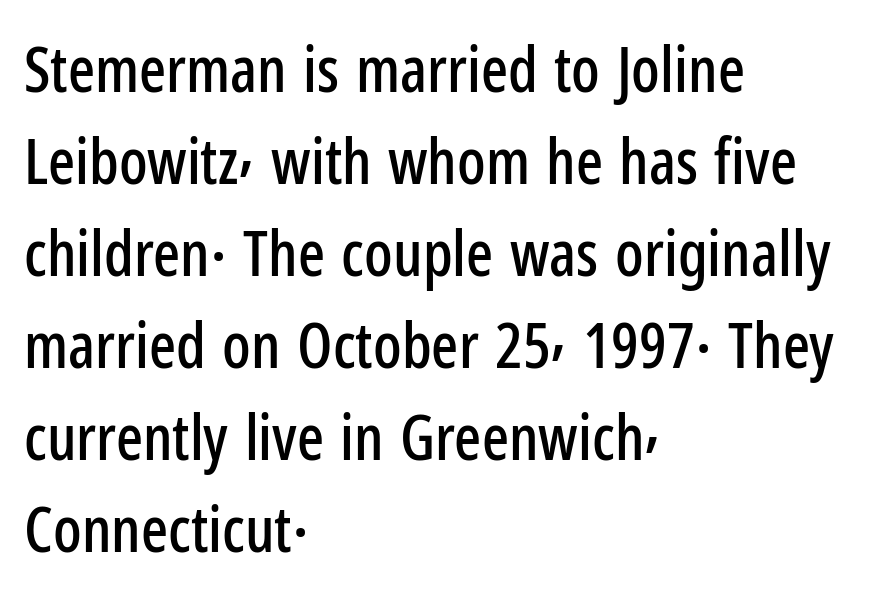
{"serif": "no", "italic": "no", "width": "condensed", "stroke_contrast": "low", "x_height": "medium", "monospaced": "no", "underline": "no", "align": "left", "line_spacing": "normal", "line_spacing_ratio": 1.46, "letter_spacing": "normal", "letter_spacing_em": 0.0, "glyph_px": 63}
